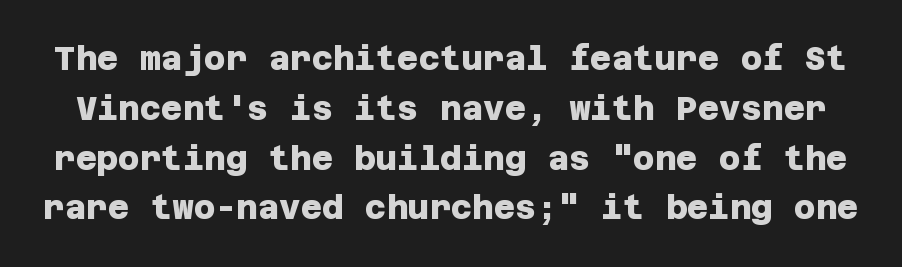
{"serif": "no", "bold": "yes", "weight": "heavy", "width": "normal", "stroke_contrast": "low", "x_height": "large", "underline": "no", "line_spacing": "normal", "line_spacing_ratio": 1.51, "letter_spacing": "normal", "letter_spacing_em": 0.0, "glyph_px": 33}
